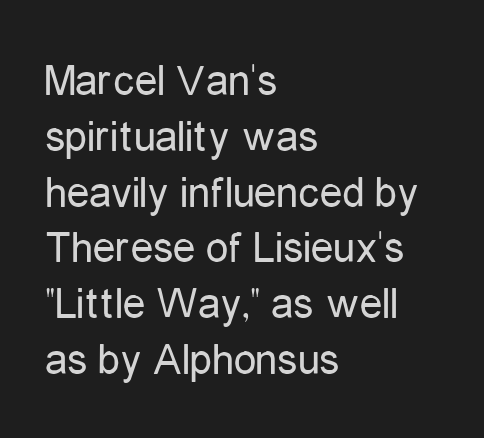
Rule under the text: the space is simply empty. The passage shown is typeset with a sans-serif family. The weight would be labelled regular, book, light, or lighter still. This is the regular roman posture of the typeface. This sample has the flowing, uneven cadence of proportional lettering.
